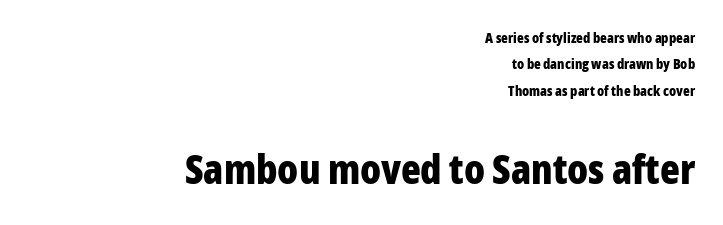
The image shows 41 px bold, condensed sans-serif type, upright; set right-aligned, line spacing 1.88x, normal letter spacing, not underlined; the second (bottom) block is 2.93x larger; low stroke contrast and a medium x-height.
